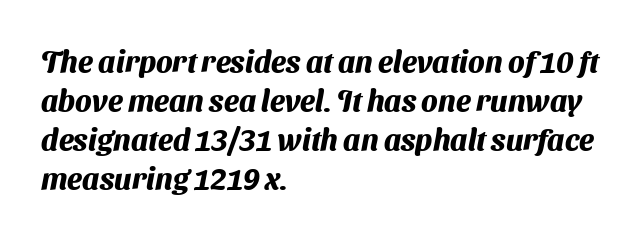
{"serif": "no", "bold": "yes", "weight": "heavy", "width": "normal", "stroke_contrast": "medium", "x_height": "medium", "monospaced": "no", "underline": "no", "align": "left", "line_spacing": "normal", "line_spacing_ratio": 1.3, "letter_spacing": "normal", "letter_spacing_em": 0.0, "glyph_px": 30}
